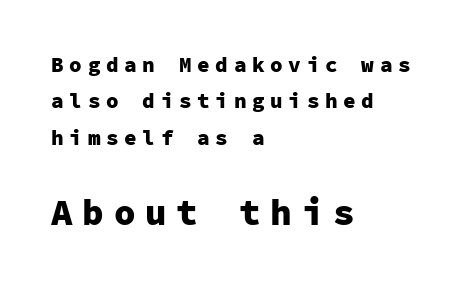
The type family on display is of the sans-serif kind. Typesetter's note: full bold, strokes at maximum text heaviness. These lines are rendered in a fixed-pitch font. Someone cranked the tracking dial way up on this one.
